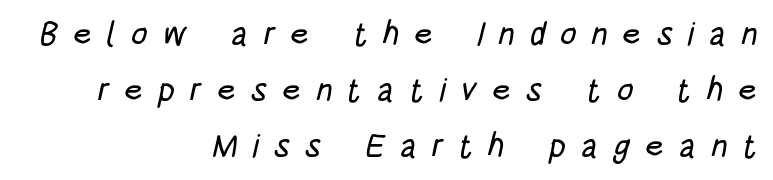
Line ends are locked; line starts wander. The typeface chosen for these lines omits serifs. The face used here is proportionally spaced, like ordinary book or web type. The space beneath each line is pristine and unruled.
